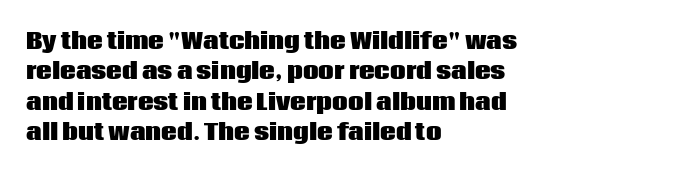
The image shows 22 px bold type, upright; set left-aligned, normal line spacing (1.38x), normal letter spacing, not underlined.
